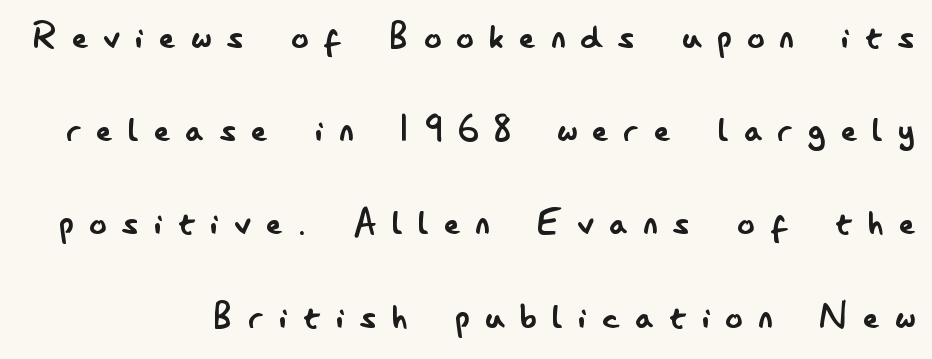
In terms of posture, this sample is upright. Line spacing here is loose. Caption: face not bold, strokes unweighted. Just letters on the line, the space beneath them empty. A typesetter would call this proportional, since set widths differ per character. The type is letterspaced generously, with wide tracking.
